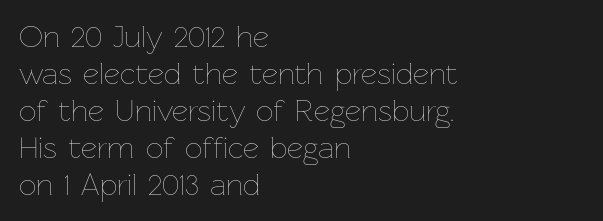
Every character sits straight up, as roman type does. Varying glyph widths throughout — classic text-font behaviour. Beneath every word, the page is bare. All the whitespace from short lines collects on the right. Weight: not bold — regular or lighter.
